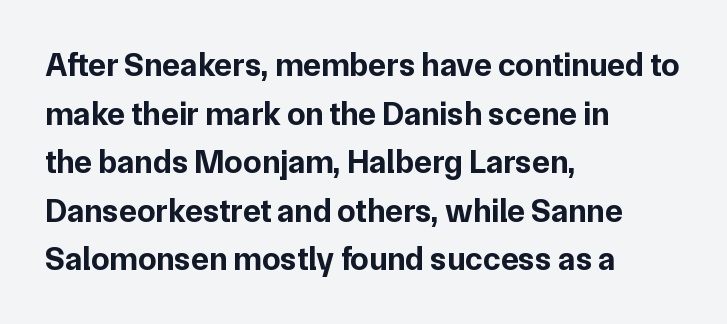
The image shows 33 px bold sans-serif type, upright; set left-aligned, normal line spacing (1.47x), normal letter spacing, not underlined; low stroke contrast and a medium x-height.
